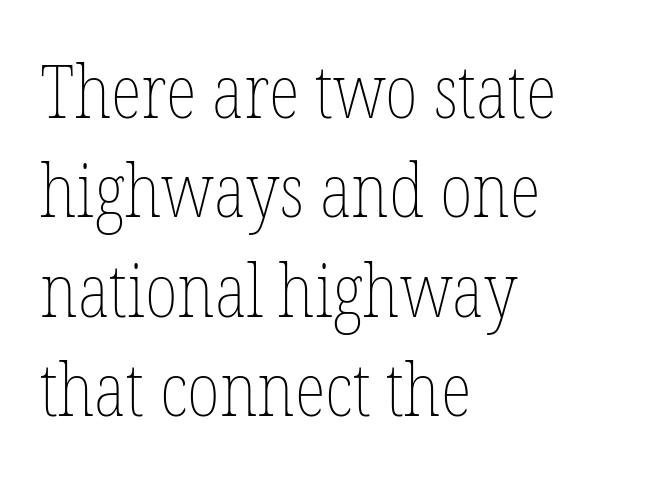
The image shows 73 px thin, condensed type, upright; set left-aligned, normal line spacing (1.36x), normal letter spacing, not underlined; low stroke contrast and a medium x-height.
